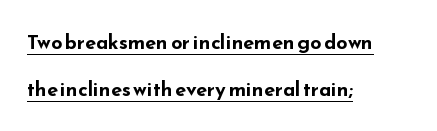
{"italic": "no", "bold": "yes", "underline": "yes", "align": "left", "line_spacing": "loose", "line_spacing_ratio": 2.35, "letter_spacing": "normal", "letter_spacing_em": 0.0, "glyph_px": 20}
